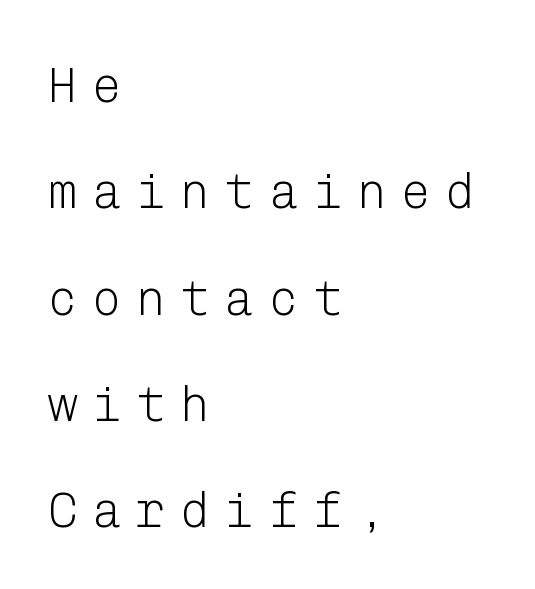
Which margin do the lines hug? The left one — the right edge is uneven. No italicization has been applied; the sample stays upright. In terms of letterspacing, this is a distinctly airy, spread setting. A sans-serif font was chosen for this passage.
